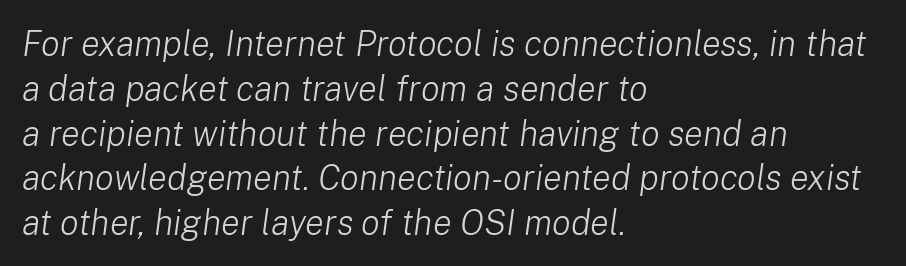
The image shows 35 px light type, italic (leaning right); set left-aligned, normal line spacing (1.28x), normal letter spacing, not underlined; low stroke contrast and a medium x-height.
